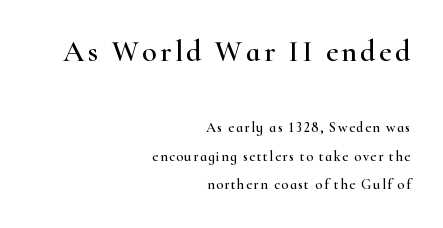
When letters stand straight like this, we call the style roman or upright. The emphasis by scale lands on block number one, above. Nobody drew a line under any word here. The face used here is proportionally spaced, like ordinary book or web type. Horizontally, the lines are justified to the trailing edge only. Yep, those are serifs on the letters.
